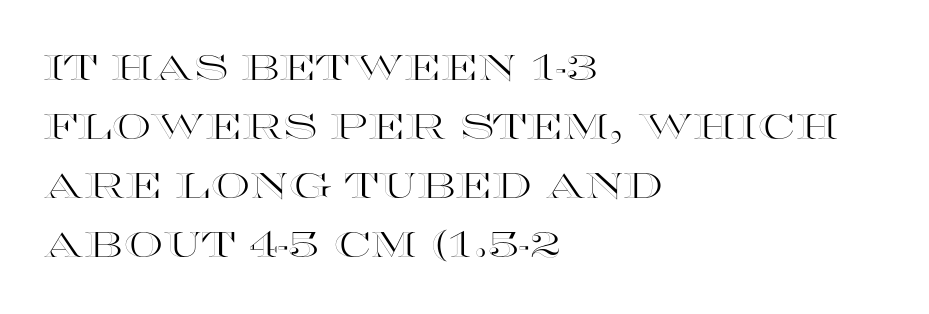
{"italic": "no", "width": "wide", "x_height": "large", "monospaced": "no", "underline": "no", "align": "left", "line_spacing": "normal", "line_spacing_ratio": 1.69, "letter_spacing": "normal", "letter_spacing_em": 0.0, "glyph_px": 35}
